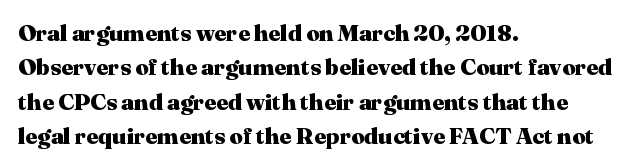
The space directly below the letters is spotless. Interline gaps are of average width in this sample. Ascenders rise straight up at ninety degrees. The rendering anchors every line to the left-hand side. The horizontal fit of the characters is conventional and even. The sample has been set heavy, in full bold.
